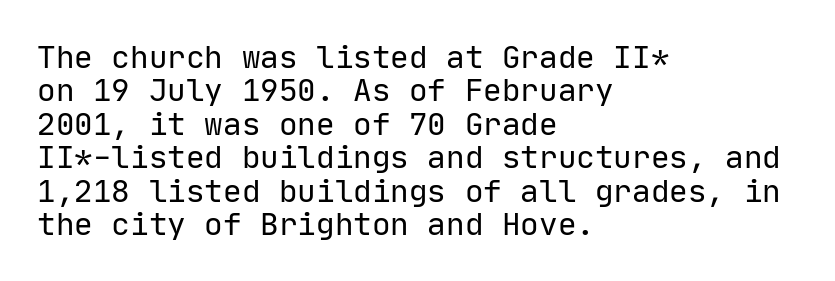
The image shows 31 px regular-weight sans-serif type, upright, monospaced; set left-aligned, tight line spacing (1.08x), normal letter spacing, not underlined; low stroke contrast and a medium x-height.
